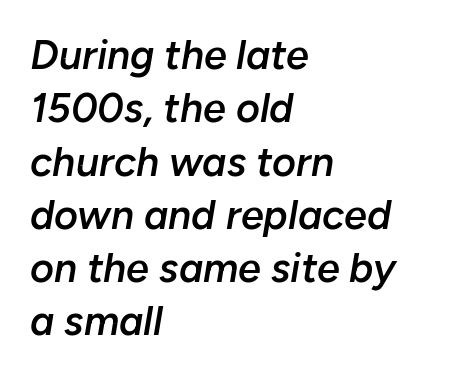
The image shows 41 px semibold type, italic (leaning right); set left-aligned, normal line spacing (1.3x), normal letter spacing, not underlined; low stroke contrast and a medium x-height.
